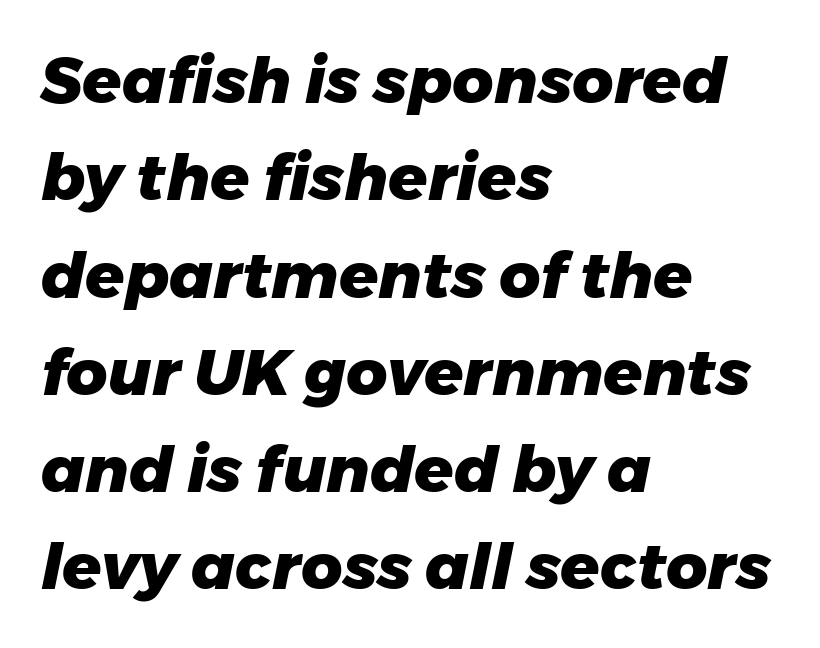
Q: Is the text bold? A: Yes.
Q: Is the text italic (slanted)? A: Yes, it leans right by about 11 degrees.
Q: Is the text underlined? A: No.
Q: How is the paragraph aligned? A: Left-aligned.
Q: Is the spacing between letters normal or unusually wide? A: Normal.
Q: Is the spacing between lines tight, normal or loose? A: Normal.
Q: Width (condensed, normal, or wide)? A: Normal.
Q: Stroke contrast? A: Low.
Q: x-height? A: Medium.
Q: Monospaced? A: No.
